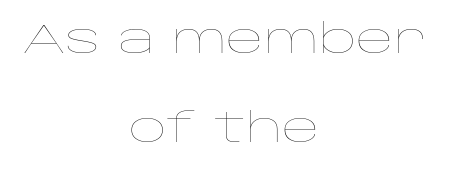
{"italic": "no", "bold": "no", "weight": "thin", "width": "wide", "stroke_contrast": "low", "x_height": "large", "monospaced": "no", "underline": "no", "align": "center", "line_spacing": "loose", "line_spacing_ratio": 2.16, "letter_spacing": "normal", "letter_spacing_em": 0.0, "glyph_px": 41}
